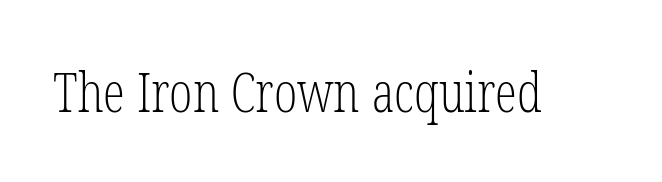
The axis of the letterforms is exactly vertical. This sample has the flowing, uneven cadence of proportional lettering. The cut favours lightness, reaching ordinary text weight at its darkest. Serifs: yes, visible at the terminals of the letterforms. Plain, unruled lines of type. The gaps between neighbouring characters are ordinary and unremarkable.
